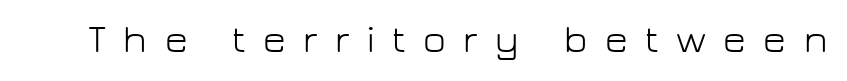
The image shows 39 px light sans-serif type, upright; set unusually wide letter spacing (+0.45 em), not underlined; low stroke contrast and a medium x-height.
